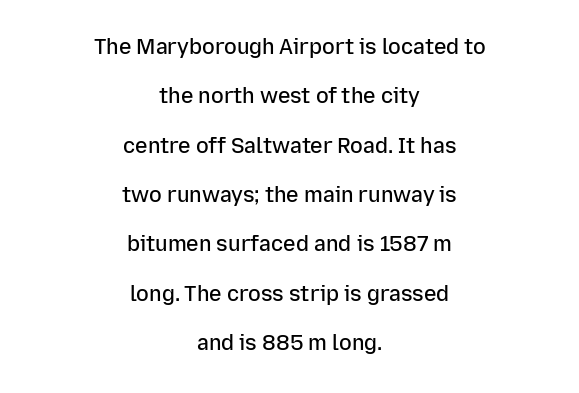
Q: Is the text bold? A: Semi-bold.
Q: Is the text italic (slanted)? A: No, it is upright.
Q: Is the text underlined? A: No.
Q: How is the paragraph aligned? A: Centered.
Q: Is the spacing between letters normal or unusually wide? A: Normal.
Q: Is the spacing between lines tight, normal or loose? A: Loose.
